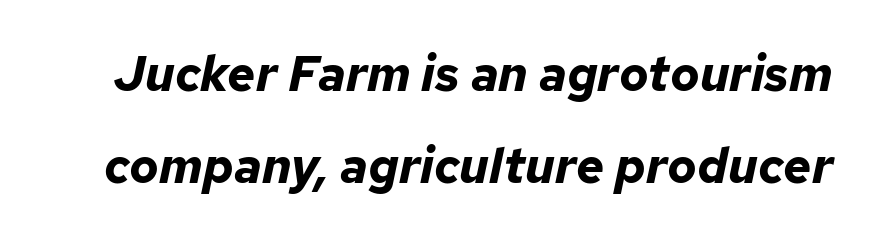
{"italic": "yes", "lean": "right", "slant_degrees": 12, "bold": "yes", "weight": "bold", "width": "normal", "stroke_contrast": "low", "x_height": "medium", "monospaced": "no", "underline": "no", "line_spacing_ratio": 1.88, "letter_spacing": "normal", "letter_spacing_em": 0.0, "glyph_px": 49}
